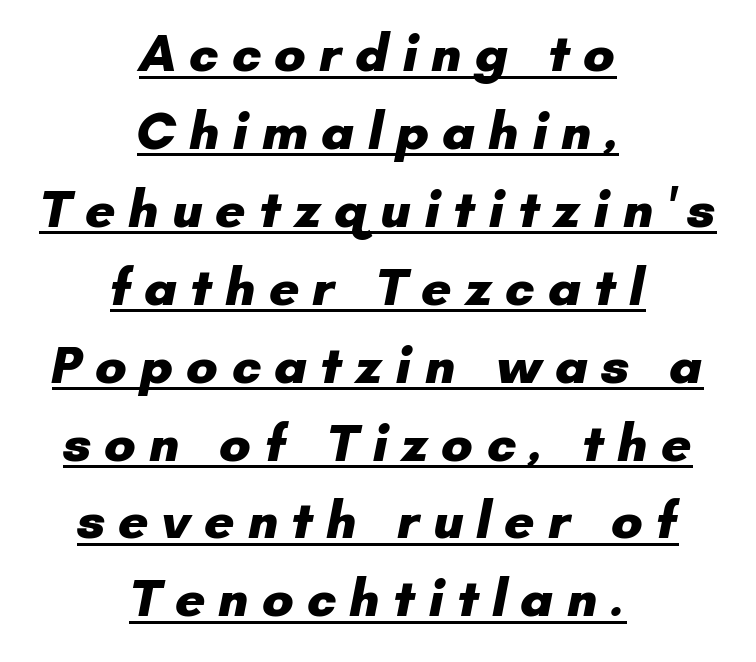
Q: Is the text bold? A: Yes.
Q: Is the typeface a serif or a sans-serif typeface? A: Sans-serif.
Q: Is the text underlined? A: Yes.
Q: How is the paragraph aligned? A: Centered.
Q: Is the spacing between letters normal or unusually wide? A: Unusually wide.
Q: Is the spacing between lines tight, normal or loose? A: Normal.
Q: Width (condensed, normal, or wide)? A: Normal.
Q: Stroke contrast? A: Low.
Q: x-height? A: Small.
Q: Monospaced? A: No.
